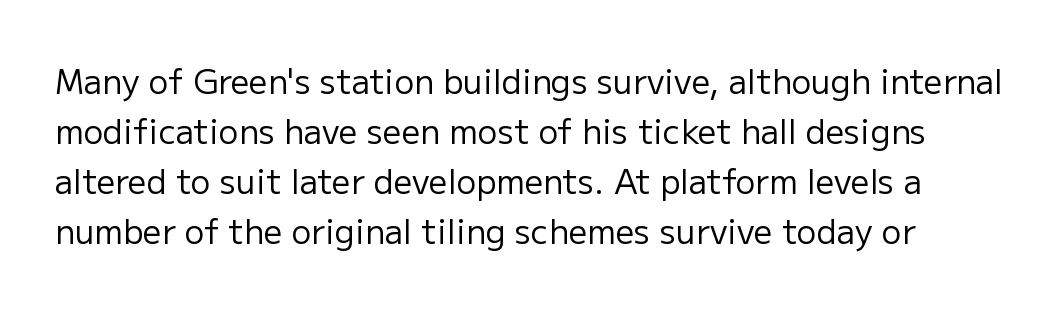
{"serif": "no", "italic": "no", "bold": "no", "weight": "regular", "width": "normal", "stroke_contrast": "low", "x_height": "medium", "monospaced": "no", "underline": "no", "line_spacing": "normal", "line_spacing_ratio": 1.52, "letter_spacing": "normal", "letter_spacing_em": 0.0, "glyph_px": 33}
